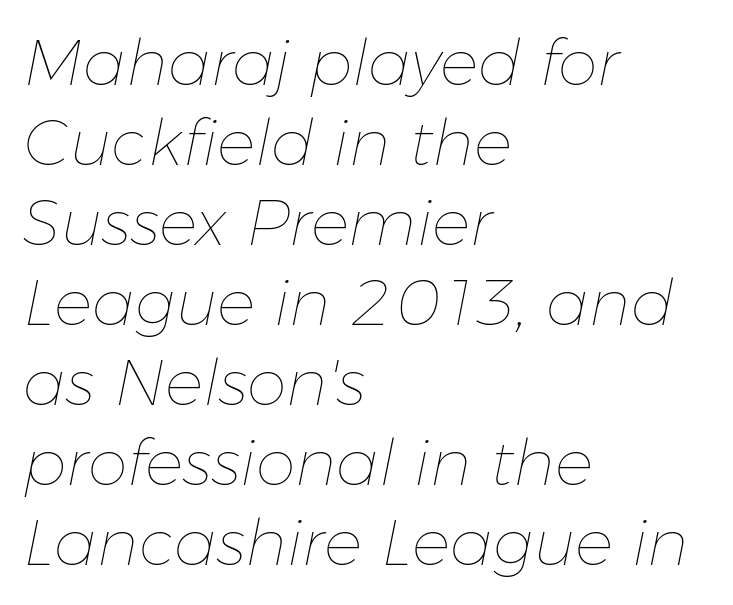
{"italic": "yes", "lean": "right", "slant_degrees": 11, "bold": "no", "weight": "thin", "width": "normal", "stroke_contrast": "low", "x_height": "medium", "monospaced": "no", "underline": "no", "align": "left", "line_spacing": "normal", "line_spacing_ratio": 1.25, "letter_spacing": "normal", "letter_spacing_em": 0.0, "glyph_px": 64}
